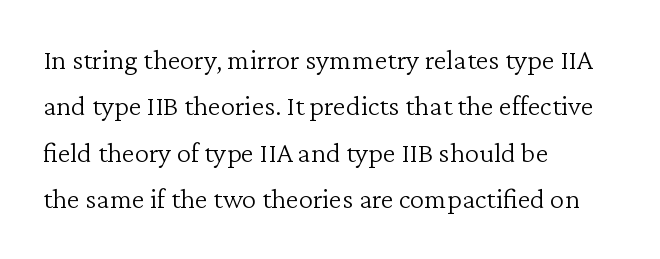
Q: Is the text bold? A: No.
Q: Is the text italic (slanted)? A: No, it is upright.
Q: Is the typeface a serif or a sans-serif typeface? A: Serif.
Q: Is the text underlined? A: No.
Q: How is the paragraph aligned? A: Left-aligned.
Q: Is the spacing between letters normal or unusually wide? A: Normal.
Q: Is the spacing between lines tight, normal or loose? A: Normal.
Q: Width (condensed, normal, or wide)? A: Normal.
Q: Stroke contrast? A: Low.
Q: x-height? A: Medium.
Q: Monospaced? A: No.
